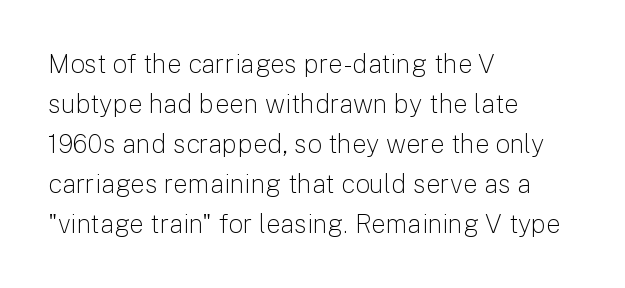
Q: Is the text bold? A: No.
Q: Is the text italic (slanted)? A: No, it is upright.
Q: Is the text underlined? A: No.
Q: How is the paragraph aligned? A: Left-aligned.
Q: Is the spacing between letters normal or unusually wide? A: Normal.
Q: Is the spacing between lines tight, normal or loose? A: Normal.
